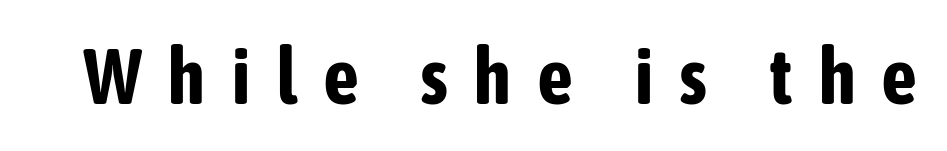
Q: Is the text bold? A: Yes.
Q: Is the text italic (slanted)? A: No, it is upright.
Q: Is the typeface a serif or a sans-serif typeface? A: Sans-serif.
Q: Is the text underlined? A: No.
Q: Is the spacing between letters normal or unusually wide? A: Unusually wide.
Q: Width (condensed, normal, or wide)? A: Condensed.
Q: Stroke contrast? A: Low.
Q: x-height? A: Medium.
Q: Monospaced? A: No.
